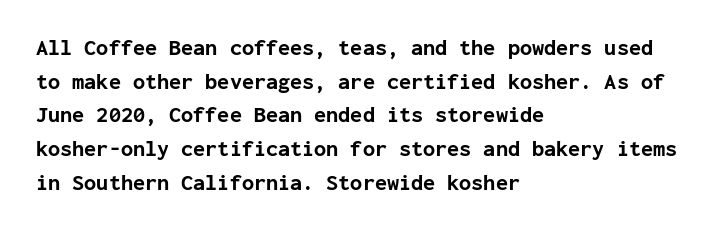
{"italic": "no", "bold": "yes", "underline": "no", "align": "left", "line_spacing": "normal", "line_spacing_ratio": 1.53, "letter_spacing": "normal", "letter_spacing_em": 0.0, "glyph_px": 22}
